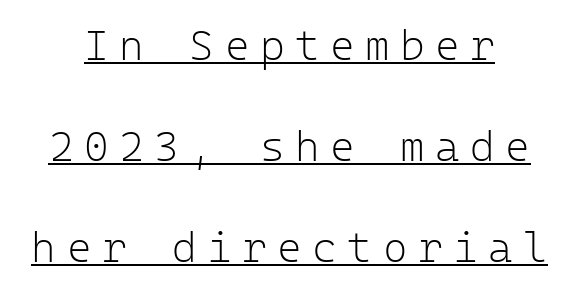
Descenders here cross a horizontal rule under the line. Airy leading. The type sits square on the baseline with zero lean. What stands out about the letter spacing? Its width — letters are far apart.
